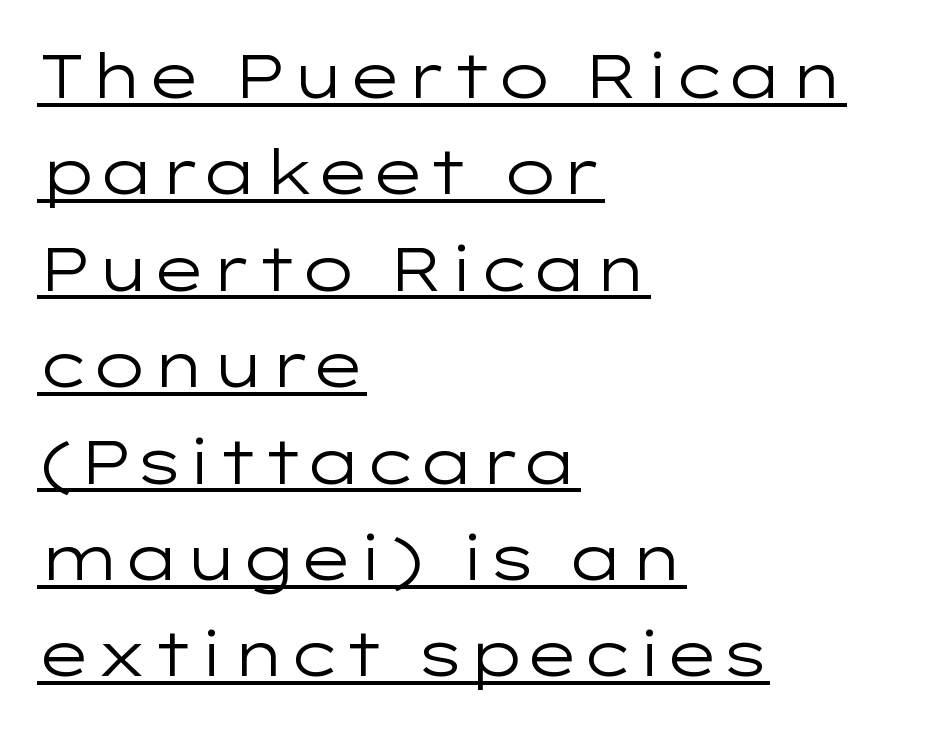
Designer's note — italics off, roman on. Is this a heavy cut? Hardly; it is regular or lighter. Is this a sans? Yes — the strokes have no serifs. Here the designer chose a conventional face with non-uniform glyph widths.
